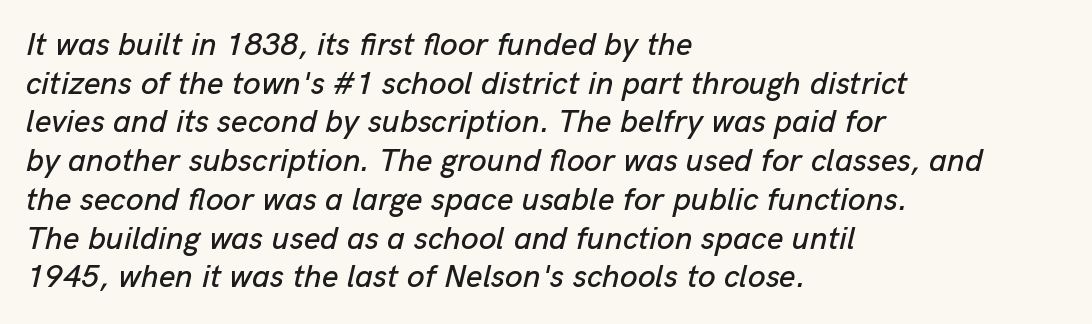
{"italic": "yes", "lean": "right", "slant_degrees": 13, "width": "normal", "stroke_contrast": "low", "x_height": "medium", "monospaced": "no", "underline": "no", "align": "left", "line_spacing_ratio": 1.21, "letter_spacing": "normal", "letter_spacing_em": 0.0, "glyph_px": 32}
